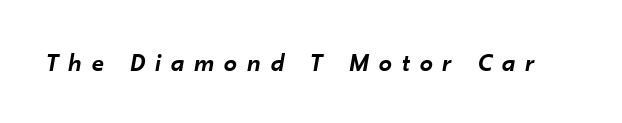
Q: Is the text bold? A: Semi-bold.
Q: Is the text italic (slanted)? A: Yes, it leans right by about 10 degrees.
Q: Is the text underlined? A: No.
Q: Is the spacing between letters normal or unusually wide? A: Unusually wide.
